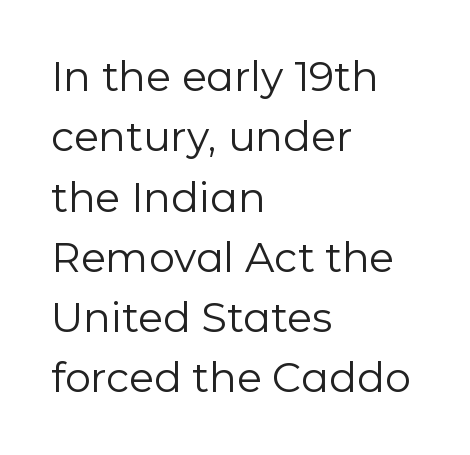
{"serif": "no", "italic": "no", "bold": "no", "weight": "regular", "width": "normal", "stroke_contrast": "low", "x_height": "medium", "monospaced": "no", "underline": "no", "align": "left", "line_spacing": "normal", "line_spacing_ratio": 1.47, "letter_spacing": "normal", "letter_spacing_em": 0.0, "glyph_px": 41}
